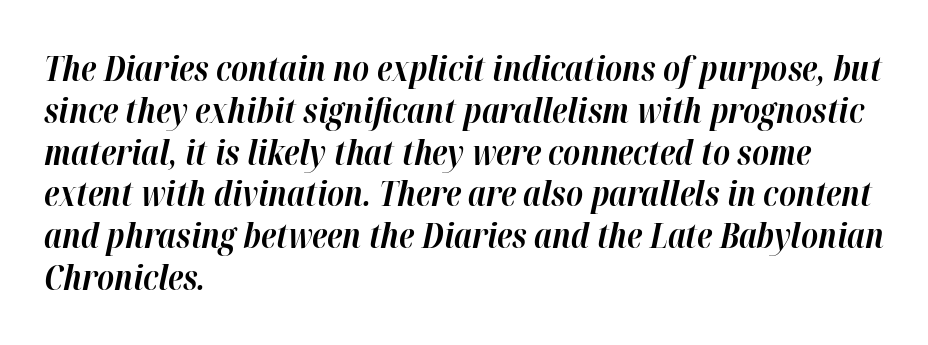
Q: Is the text bold? A: Yes.
Q: Is the text italic (slanted)? A: Yes, it leans right by about 12 degrees.
Q: Is the text underlined? A: No.
Q: How is the paragraph aligned? A: Left-aligned.
Q: Is the spacing between letters normal or unusually wide? A: Normal.
Q: Width (condensed, normal, or wide)? A: Normal.
Q: Stroke contrast? A: High.
Q: x-height? A: Medium.
Q: Monospaced? A: No.
